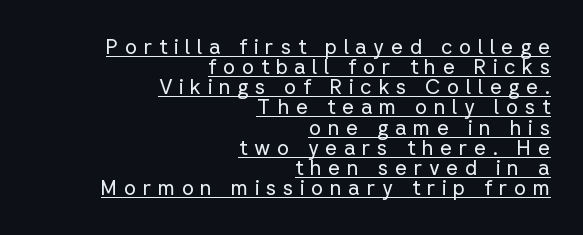
Glance below the letters and you will spot a drawn line. The lettering holds an erect, upright posture throughout. Does extra space separate the letters? Yes, quite a lot of it. Compared with typical paragraphs, the rows here are closer together. Teacher's note: observe the even right margin — that is flush-right alignment. The weight tops out at a normal text grade.
